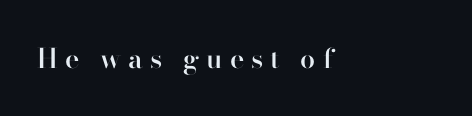
The image shows 27 px text type, upright; set left-aligned, unusually wide letter spacing (+0.26 em), not underlined.
